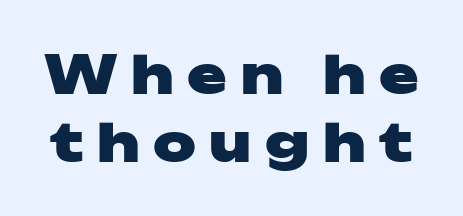
Ascenders rise straight up at ninety degrees. Just letters on the line, the space beneath them empty. The rendering uses a bold face; every stroke is thick and dark. Glyph-to-glyph distance is far greater than everyday printed text. Is this a fixed-width face? No — the glyphs have proportional, varying widths. Does the leading feel generous? No, just average.
